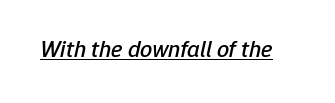
Q: Is the text italic (slanted)? A: Yes, it leans right by about 12 degrees.
Q: Is the text underlined? A: Yes.
Q: Is the spacing between letters normal or unusually wide? A: Normal.
